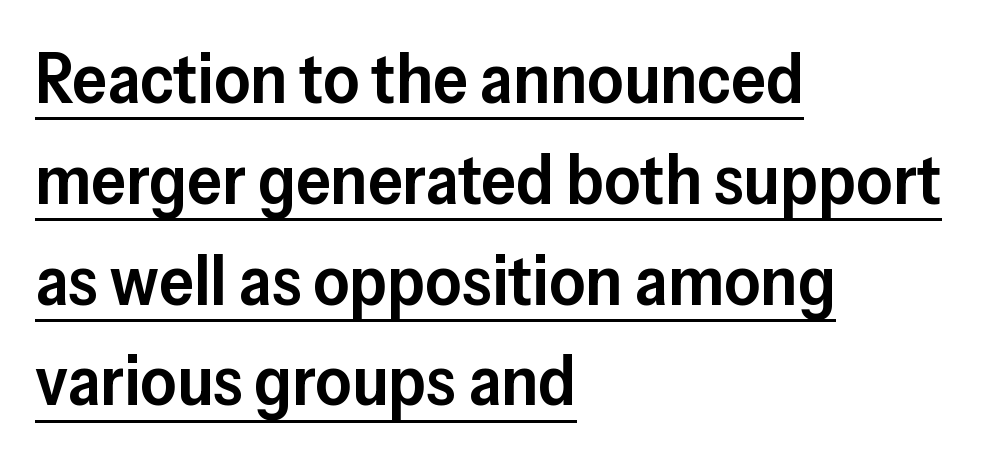
Line spacing here is normal. The ragged edge is on the right, which tells us the setting is flush left. This is sans-serif lettering, the kind often seen on screens and signage. These words are printed semibold, heavier than regular yet not bold.
